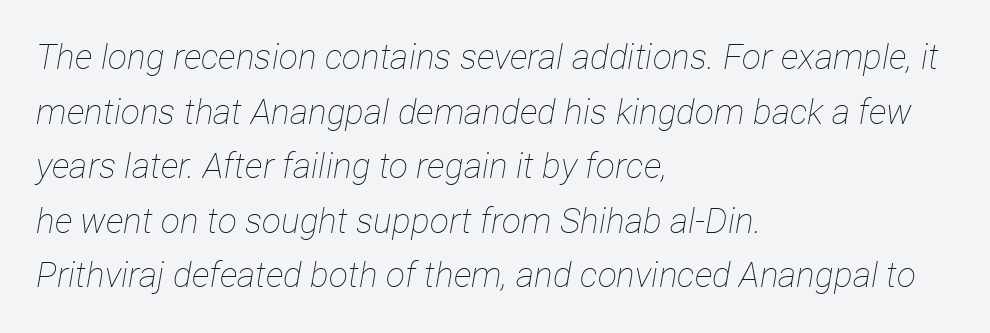
This sample has the flowing, uneven cadence of proportional lettering. Characters are canted at an angle relative to the baseline's perpendicular. Letter spacing: default. Quick note: interline space is typical.
